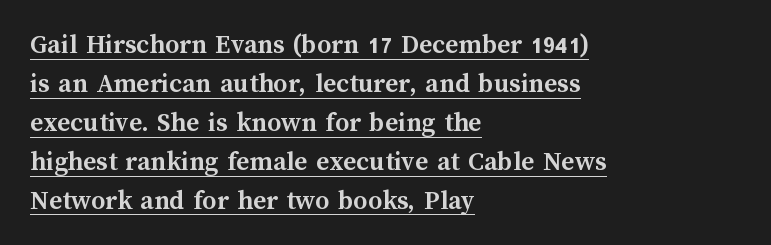
{"italic": "no", "bold": "yes", "weight": "semibold", "width": "normal", "stroke_contrast": "medium", "x_height": "medium", "monospaced": "no", "underline": "yes", "align": "left", "line_spacing": "normal", "line_spacing_ratio": 1.39, "letter_spacing": "normal", "letter_spacing_em": 0.0, "glyph_px": 28}
